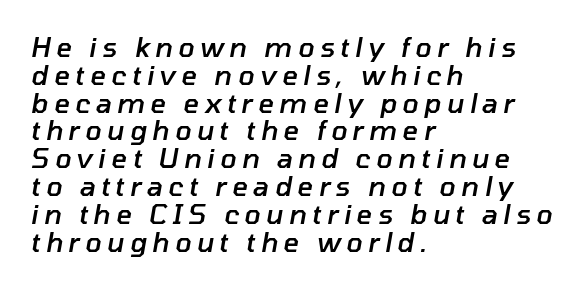
The image shows 27 px text type, italic (leaning right); set left-aligned, tight line spacing (1.03x), unusually wide letter spacing (+0.2 em), not underlined.
